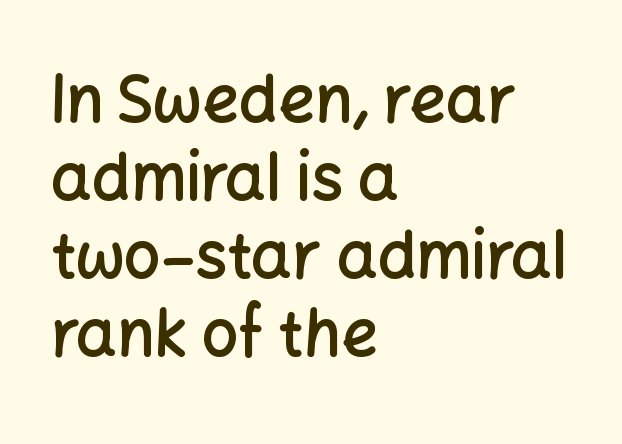
{"serif": "no", "italic": "no", "bold": "semi", "weight": "semibold", "width": "normal", "stroke_contrast": "low", "x_height": "medium", "monospaced": "no", "underline": "no", "align": "left", "line_spacing_ratio": 1.22, "letter_spacing": "normal", "letter_spacing_em": 0.0, "glyph_px": 64}
